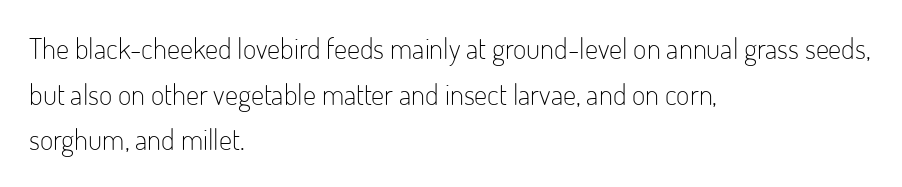
The lines sit at an ordinary, default distance from one another. Line starts are locked; line ends wander. Words appear dense and cohesive because spacing is normal. Each letter keeps its own natural width here, so spacing adapts to shape. The zone under the glyphs is completely vacant. You can tell from the bare stems that sans-serif type was used.
